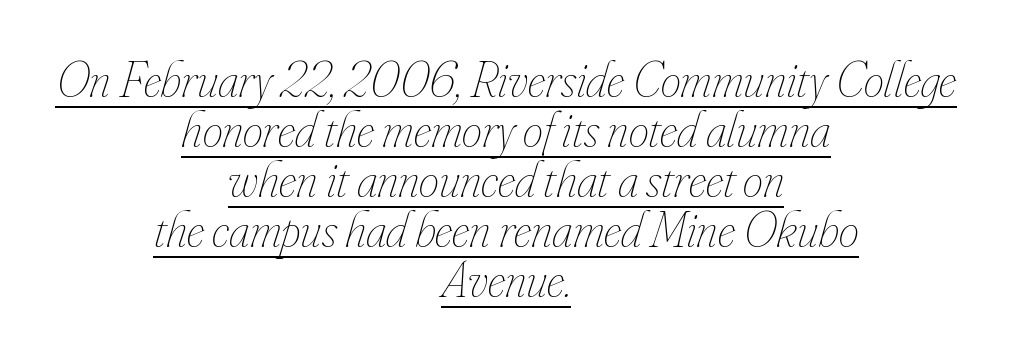
The text carries the slant typical of an italic or oblique font. This reads as an unemphasized weight, regular at the heaviest. Which margin do the lines hug? Neither — every line sits in the middle. A baseline rule has been typeset under these characters. Is this a fixed-width face? No — the glyphs have proportional, varying widths.
